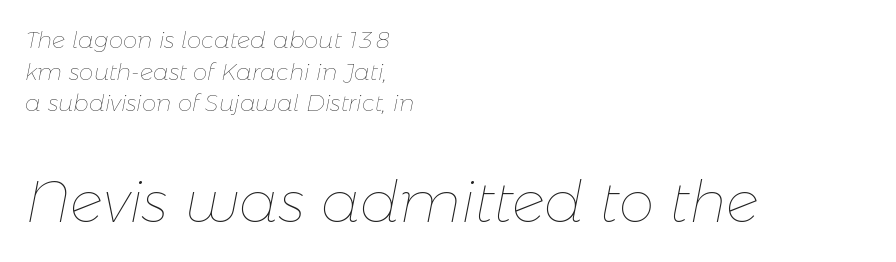
Q: Is the text bold? A: No.
Q: Is the text italic (slanted)? A: Yes, it leans right by about 11 degrees.
Q: Is the text underlined? A: No.
Q: How is the paragraph aligned? A: Left-aligned.
Q: Is the spacing between letters normal or unusually wide? A: Normal.
Q: Is the spacing between lines tight, normal or loose? A: Normal.
Q: Which block of text is set in a larger size, the first (top) or the second (bottom)? A: The second (bottom) one.
Q: Width (condensed, normal, or wide)? A: Normal.
Q: Stroke contrast? A: Low.
Q: x-height? A: Medium.
Q: Monospaced? A: No.
